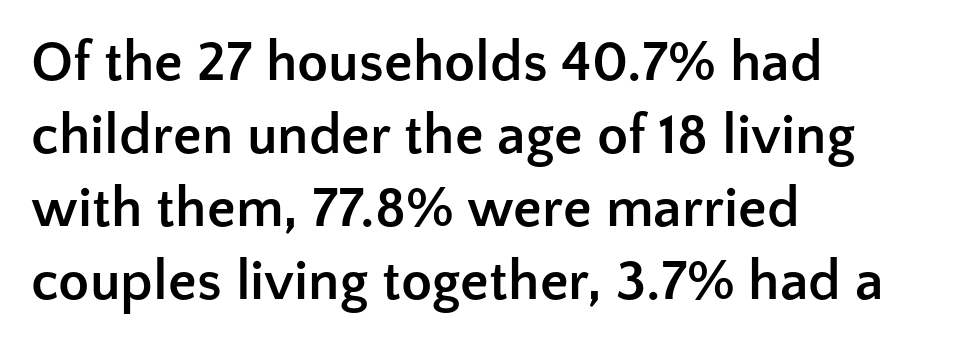
{"serif": "no", "italic": "no", "bold": "yes", "weight": "semibold", "width": "normal", "stroke_contrast": "low", "x_height": "medium", "monospaced": "no", "underline": "no", "align": "left", "line_spacing": "normal", "line_spacing_ratio": 1.28, "letter_spacing": "normal", "letter_spacing_em": 0.0, "glyph_px": 57}
